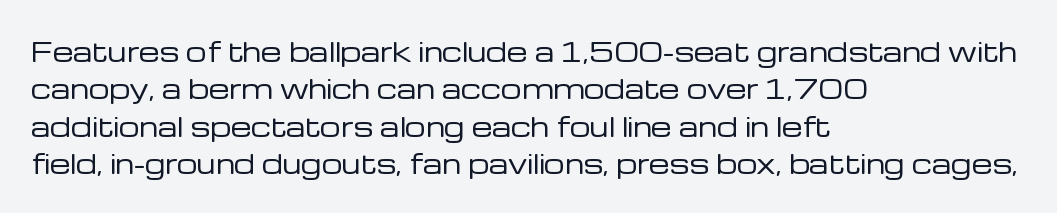
{"italic": "no", "bold": "no", "underline": "no", "align": "left", "line_spacing": "normal", "line_spacing_ratio": 1.44, "letter_spacing": "normal", "letter_spacing_em": 0.0, "glyph_px": 26}
